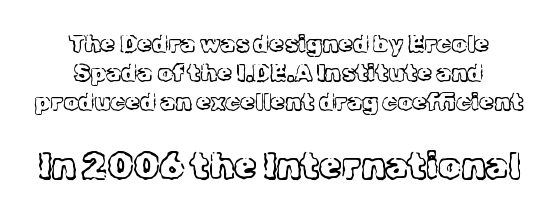
{"serif": "yes", "italic": "no", "bold": "no", "weight": "light", "width": "normal", "x_height": "medium", "monospaced": "no", "underline": "no", "align": "center", "line_spacing_ratio": 1.2, "letter_spacing": "normal", "letter_spacing_em": 0.0, "larger_block": "second", "size_ratio": 1.5, "glyph_px": 36}
